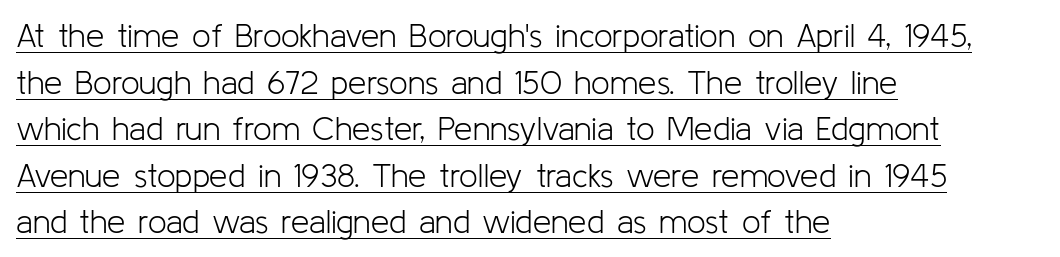
{"serif": "no", "italic": "no", "bold": "no", "weight": "light", "width": "normal", "stroke_contrast": "low", "x_height": "medium", "monospaced": "no", "underline": "yes", "align": "left", "line_spacing": "normal", "line_spacing_ratio": 1.41, "letter_spacing": "normal", "letter_spacing_em": 0.0, "glyph_px": 33}
